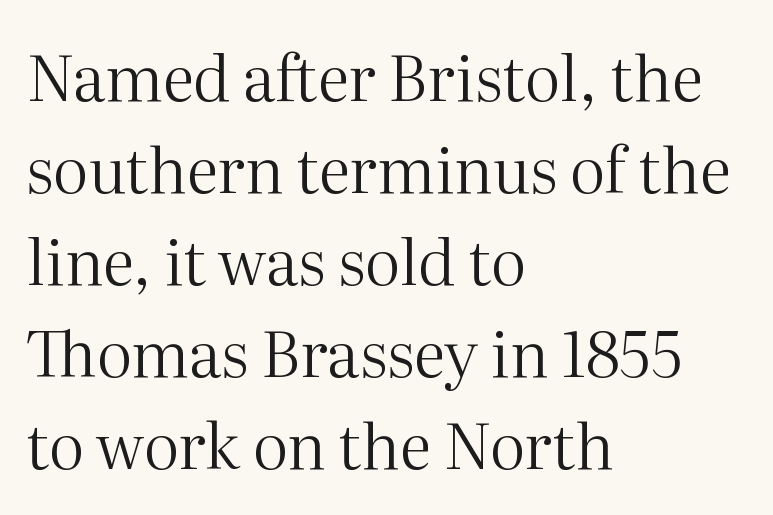
Stem width sits at or under what a default text font uses. In terms of posture, this sample is upright. Is this a sans? No — the strokes have serifs. One glance says typical: line gaps are just what's usual. Has an underline been added? It has not. Do the characters align in a grid? No, the font is proportional.
